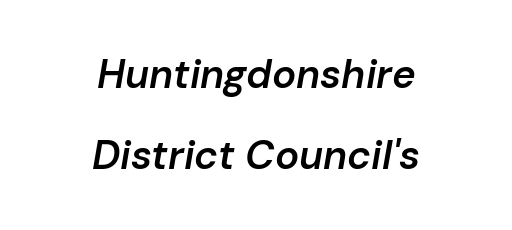
The image shows 40 px semibold type, italic (leaning right); set centered, loose line spacing (2.02x), normal letter spacing, not underlined; low stroke contrast and a medium x-height.
